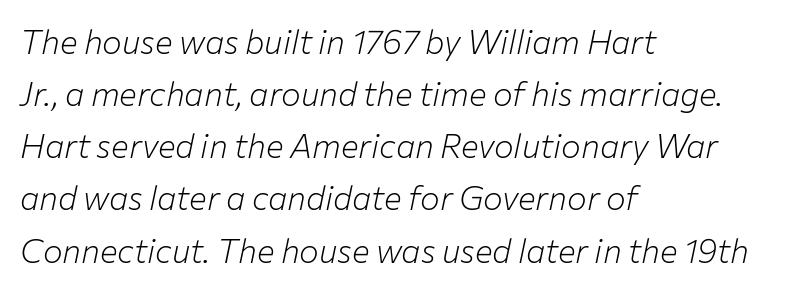
A quiet, ordinary-to-light weight characterises the typeface. You could call the tracking neutral — neither tight nor loose. Does the copy run flush right? No — it runs flush left. Character widths vary here, with narrow letters taking less room than wide ones.
